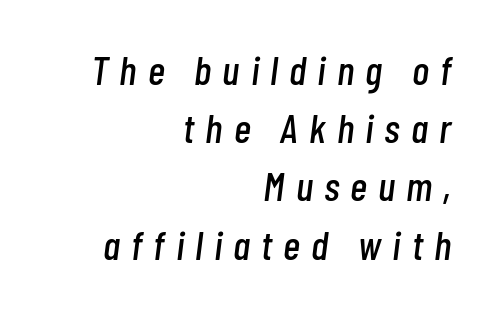
Q: Is the text italic (slanted)? A: Yes, it leans right by about 7 degrees.
Q: Is the text underlined? A: No.
Q: How is the paragraph aligned? A: Right-aligned.
Q: Is the spacing between letters normal or unusually wide? A: Unusually wide.
Q: Is the spacing between lines tight, normal or loose? A: Normal.
Q: Width (condensed, normal, or wide)? A: Condensed.
Q: Stroke contrast? A: Low.
Q: x-height? A: Medium.
Q: Monospaced? A: No.
